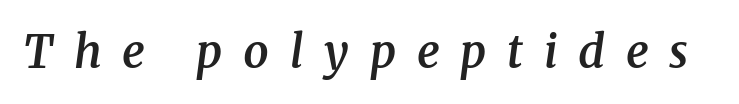
{"serif": "yes", "italic": "yes", "lean": "right", "slant_degrees": 8, "bold": "semi", "weight": "semibold", "width": "normal", "stroke_contrast": "medium", "x_height": "medium", "monospaced": "no", "underline": "no", "letter_spacing": "wide", "letter_spacing_em": 0.46, "glyph_px": 45}
